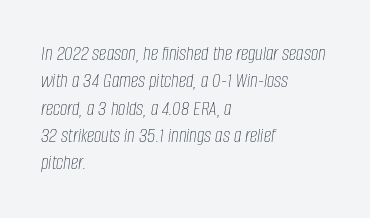
{"italic": "yes", "lean": "right", "slant_degrees": 8, "bold": "no", "underline": "no", "align": "left", "line_spacing": "normal", "line_spacing_ratio": 1.3, "letter_spacing": "normal", "letter_spacing_em": 0.0, "glyph_px": 21}
